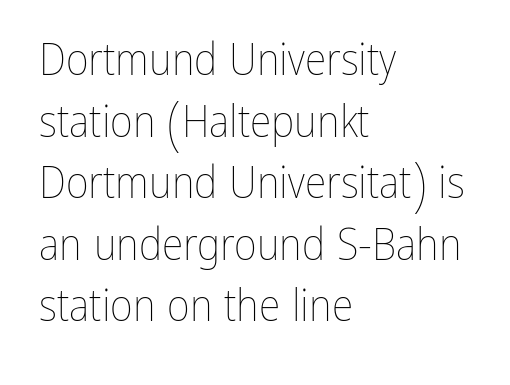
The image shows 44 px thin, condensed type, upright; set left-aligned, normal line spacing (1.4x), normal letter spacing, not underlined; low stroke contrast and a medium x-height.
